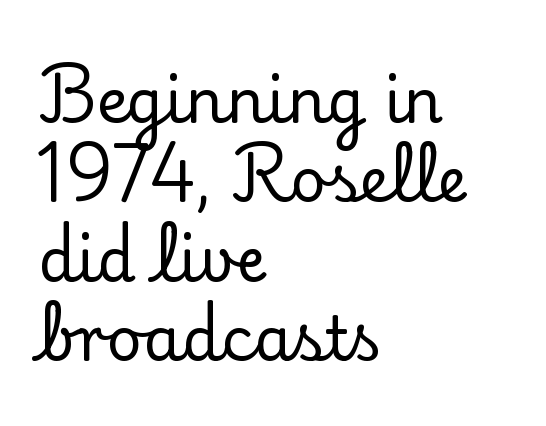
Q: Is the text italic (slanted)? A: No, it is upright.
Q: Is the typeface a serif or a sans-serif typeface? A: Serif.
Q: Is the text underlined? A: No.
Q: How is the paragraph aligned? A: Left-aligned.
Q: Is the spacing between letters normal or unusually wide? A: Normal.
Q: Is the spacing between lines tight, normal or loose? A: Normal.
Q: Width (condensed, normal, or wide)? A: Normal.
Q: Stroke contrast? A: Low.
Q: x-height? A: Small.
Q: Monospaced? A: No.
